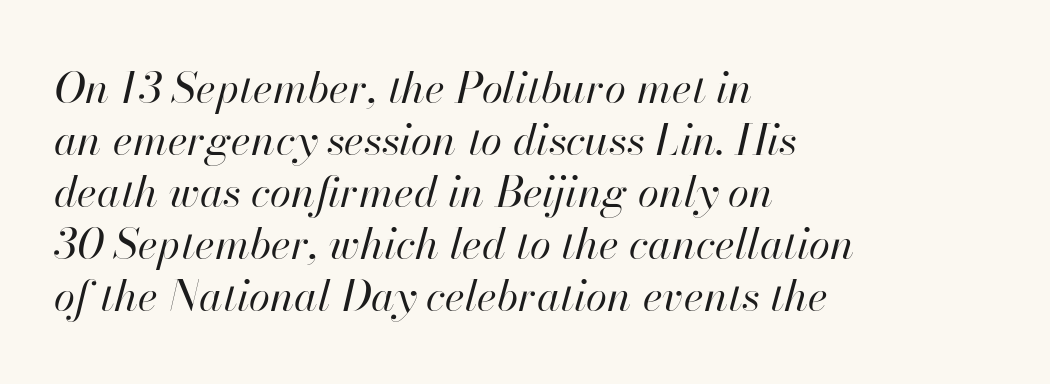
{"italic": "yes", "lean": "right", "slant_degrees": 13, "bold": "no", "weight": "regular", "width": "normal", "stroke_contrast": "high", "x_height": "small", "monospaced": "no", "underline": "no", "align": "left", "line_spacing_ratio": 1.21, "letter_spacing": "normal", "letter_spacing_em": 0.0, "glyph_px": 43}
